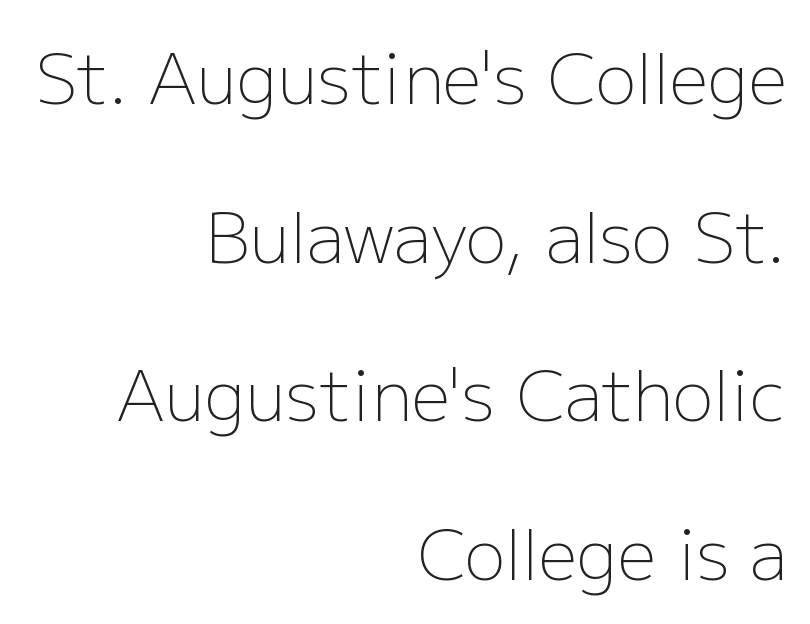
The image shows 69 px light sans-serif type, upright; set right-aligned, loose line spacing (2.3x), normal letter spacing, not underlined; low stroke contrast and a medium x-height.
